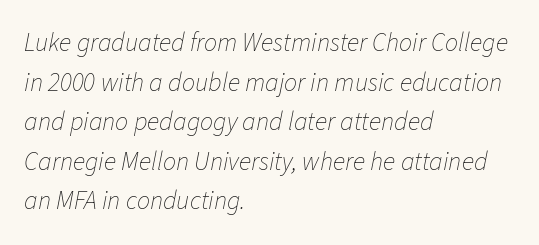
{"italic": "yes", "lean": "right", "slant_degrees": 11, "bold": "no", "underline": "no", "align": "left", "line_spacing": "normal", "line_spacing_ratio": 1.52, "letter_spacing": "normal", "letter_spacing_em": 0.0, "glyph_px": 26}
